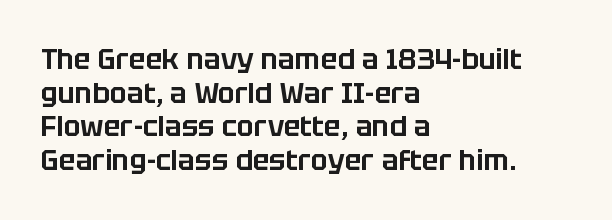
The image shows 28 px sans-serif type, upright; set left-aligned, line spacing 1.2x, normal letter spacing, not underlined; low stroke contrast and a large x-height.
